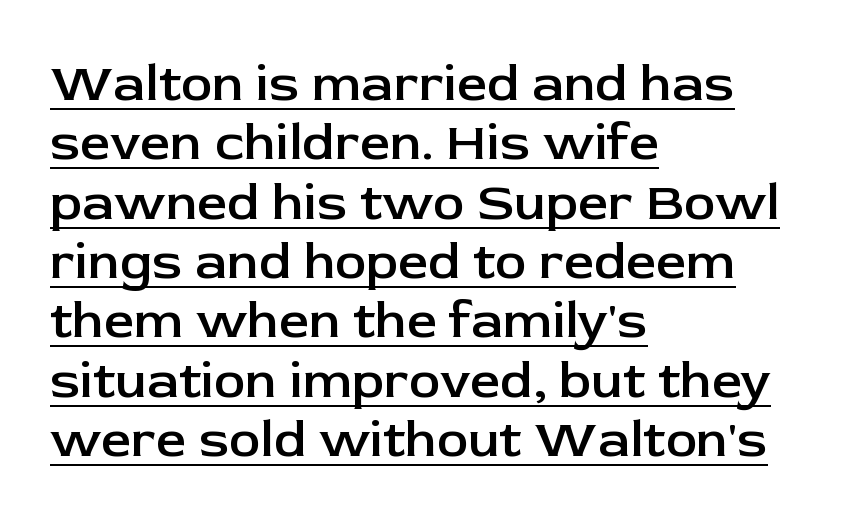
Q: Is the text bold? A: Semi-bold.
Q: Is the text italic (slanted)? A: No, it is upright.
Q: Is the typeface a serif or a sans-serif typeface? A: Sans-serif.
Q: Is the text underlined? A: Yes.
Q: How is the paragraph aligned? A: Left-aligned.
Q: Is the spacing between letters normal or unusually wide? A: Normal.
Q: Is the spacing between lines tight, normal or loose? A: Tight.
Q: Width (condensed, normal, or wide)? A: Normal.
Q: Stroke contrast? A: Low.
Q: x-height? A: Medium.
Q: Monospaced? A: No.
